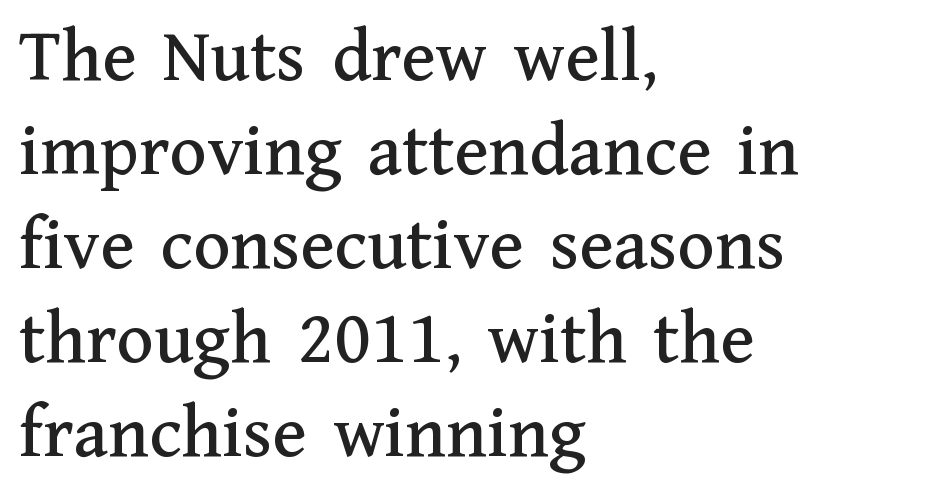
The image shows 77 px serif type, upright; set left-aligned, line spacing 1.22x, normal letter spacing, not underlined; medium stroke contrast and a medium x-height.
